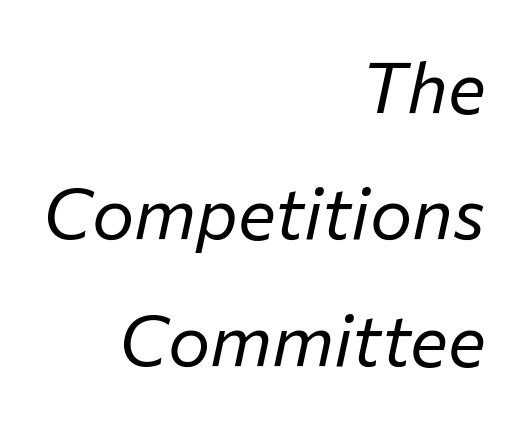
Is the letter spacing exaggerated? No — it looks like the ordinary default. Weight: regular or lighter. Is the block centered? No — it sits flush against the right margin. Quick note: italic. A typesetter would call this proportional, since set widths differ per character. Descenders are the only things crossing below the line.
